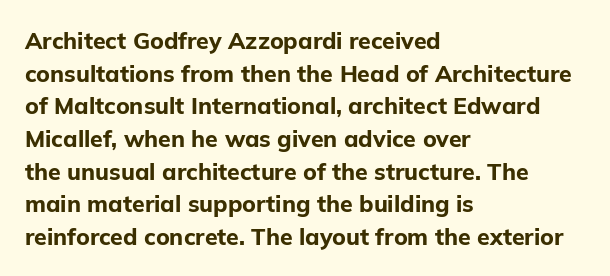
{"italic": "no", "bold": "yes", "underline": "no", "align": "left", "line_spacing": "normal", "line_spacing_ratio": 1.42, "letter_spacing": "normal", "letter_spacing_em": 0.0, "glyph_px": 23}
